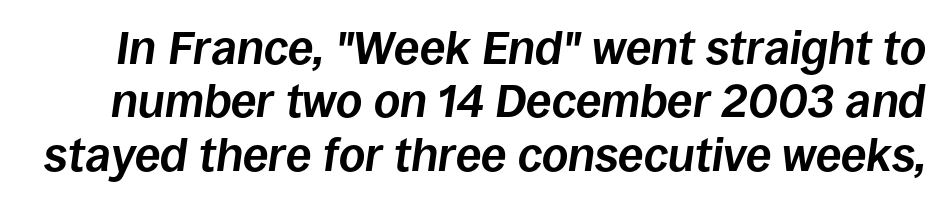
{"italic": "yes", "lean": "right", "slant_degrees": 8, "bold": "yes", "weight": "bold", "width": "normal", "stroke_contrast": "low", "x_height": "large", "monospaced": "no", "underline": "no", "line_spacing_ratio": 1.16, "letter_spacing": "normal", "letter_spacing_em": 0.0, "glyph_px": 46}
